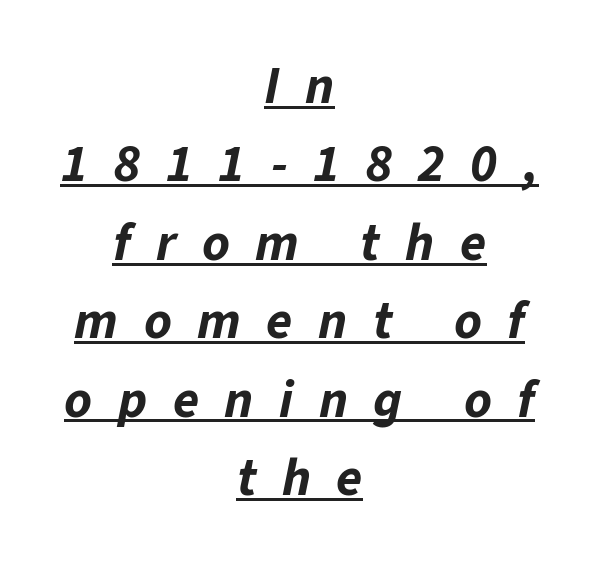
{"italic": "yes", "lean": "right", "slant_degrees": 11, "bold": "yes", "weight": "bold", "width": "normal", "stroke_contrast": "low", "x_height": "medium", "monospaced": "no", "underline": "yes", "align": "center", "line_spacing": "normal", "line_spacing_ratio": 1.48, "letter_spacing": "wide", "letter_spacing_em": 0.48, "glyph_px": 53}
